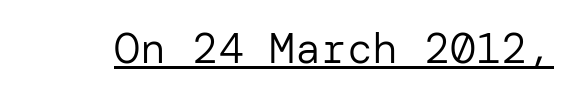
Is there an underline? Yes — a line sits under the letters. Ordinary non-slanted type is in use. The font sits on the lighter half of the weight spectrum, regular included. Regarding serifs, this sample does without them.
